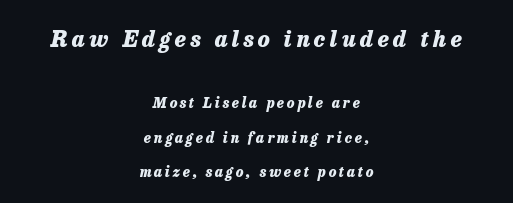
Q: Is the text bold? A: Yes.
Q: Is the text italic (slanted)? A: Yes, it leans right by about 13 degrees.
Q: Is the text underlined? A: No.
Q: How is the paragraph aligned? A: Centered.
Q: Is the spacing between letters normal or unusually wide? A: Unusually wide.
Q: Is the spacing between lines tight, normal or loose? A: Loose.
Q: Which block of text is set in a larger size, the first (top) or the second (bottom)? A: The first (top) one.
